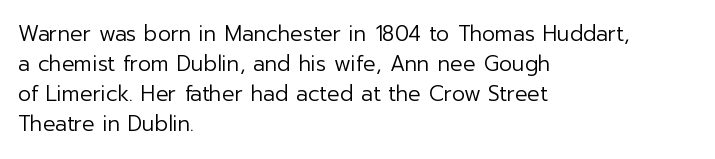
Q: Is the text bold? A: No.
Q: Is the text italic (slanted)? A: No, it is upright.
Q: Is the text underlined? A: No.
Q: How is the paragraph aligned? A: Left-aligned.
Q: Is the spacing between letters normal or unusually wide? A: Normal.
Q: Is the spacing between lines tight, normal or loose? A: Normal.
